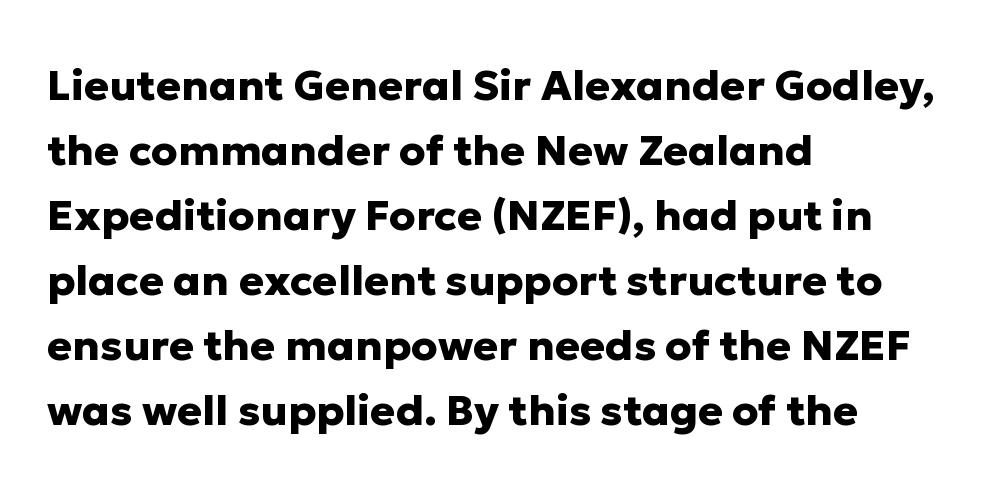
The image shows 42 px heavy sans-serif type, upright; set left-aligned, normal line spacing (1.55x), normal letter spacing, not underlined; low stroke contrast and a medium x-height.
